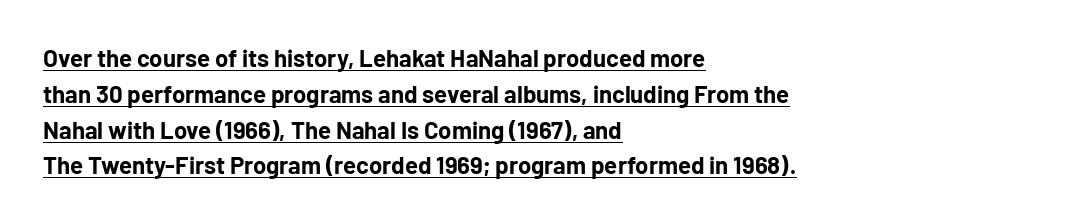
The image shows 24 px bold type, upright; set left-aligned, normal line spacing (1.49x), normal letter spacing, underlined.
